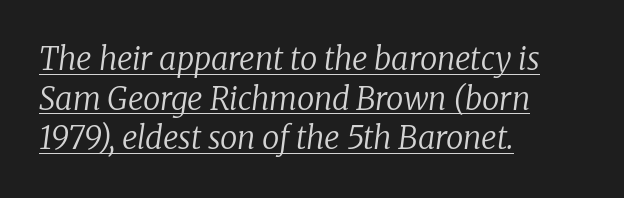
Q: Is the text bold? A: No.
Q: Is the text italic (slanted)? A: Yes, it leans right by about 8 degrees.
Q: Is the typeface a serif or a sans-serif typeface? A: Serif.
Q: Is the text underlined? A: Yes.
Q: How is the paragraph aligned? A: Left-aligned.
Q: Is the spacing between letters normal or unusually wide? A: Normal.
Q: Is the spacing between lines tight, normal or loose? A: Normal.
Q: Width (condensed, normal, or wide)? A: Normal.
Q: Stroke contrast? A: Low.
Q: x-height? A: Medium.
Q: Monospaced? A: No.
